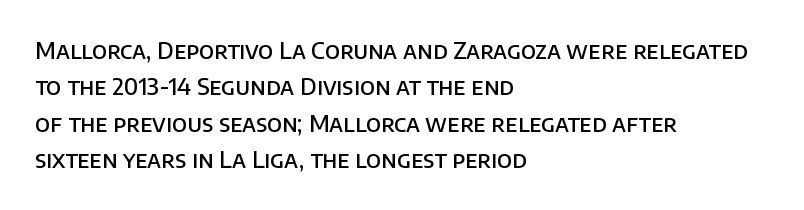
Q: Is the text bold? A: Semi-bold.
Q: Is the text italic (slanted)? A: No, it is upright.
Q: Is the text underlined? A: No.
Q: How is the paragraph aligned? A: Left-aligned.
Q: Is the spacing between letters normal or unusually wide? A: Normal.
Q: Is the spacing between lines tight, normal or loose? A: Normal.
